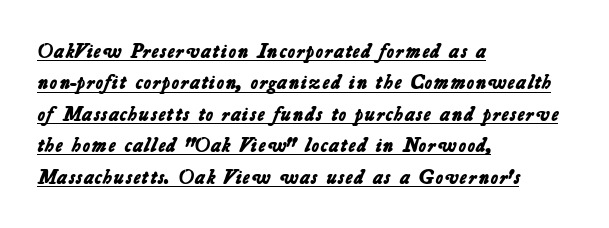
{"bold": "yes", "underline": "yes", "align": "left", "line_spacing": "normal", "line_spacing_ratio": 1.57, "letter_spacing": "normal", "letter_spacing_em": 0.0, "glyph_px": 20}
